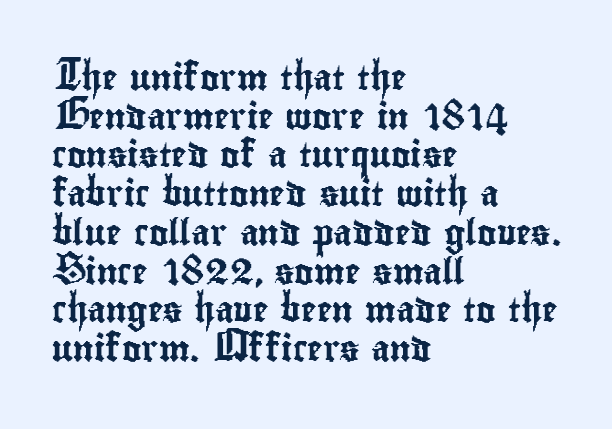
{"italic": "no", "underline": "no", "align": "left", "line_spacing": "normal", "line_spacing_ratio": 1.49, "letter_spacing": "normal", "letter_spacing_em": 0.0, "glyph_px": 26}
